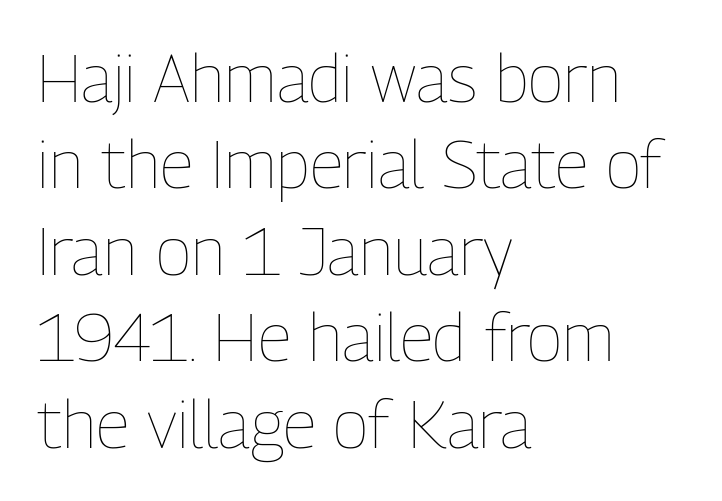
What stands out about the letter spacing? Nothing — it is the standard amount. The text block is weighted toward the left margin, trailing off unevenly rightward. This sample has the flowing, uneven cadence of proportional lettering. Designer's note — italics off, roman on. Weight: in the light-to-regular range. Vertically, the passage feels balanced, rows spaced as you'd expect.
